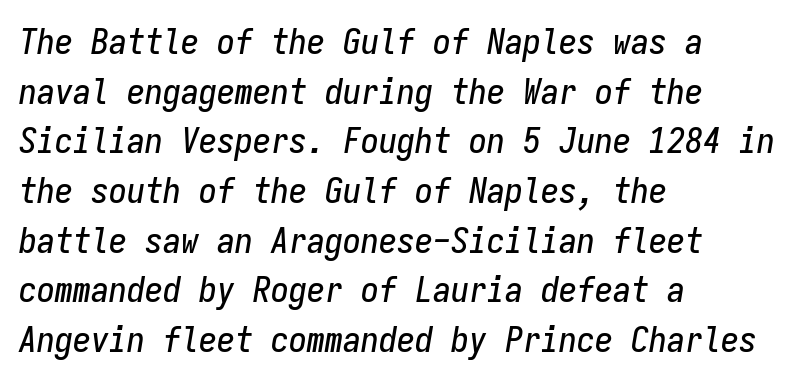
{"italic": "yes", "lean": "right", "slant_degrees": 9, "width": "condensed", "stroke_contrast": "low", "x_height": "medium", "monospaced": "yes", "underline": "no", "align": "left", "line_spacing": "normal", "line_spacing_ratio": 1.38, "letter_spacing": "normal", "letter_spacing_em": 0.0, "glyph_px": 36}
